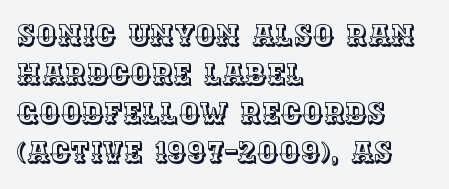
The image shows 29 px text type, upright; set left-aligned, normal line spacing (1.35x), normal letter spacing, not underlined; a large x-height.
